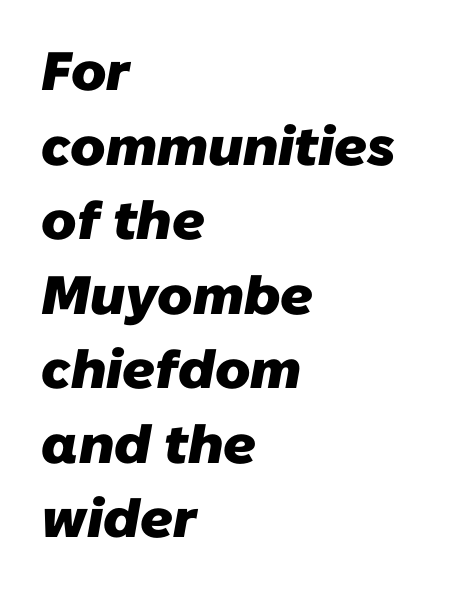
Proportional: the letters do not fall into vertical columns. Tracking here is standard; glyphs follow each other at the usual distance. Words float on clear page, feet unadorned. Evenly set lines give the paragraph a standard silhouette.
